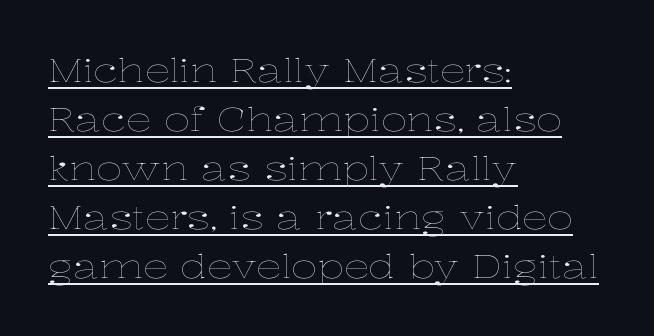
These lines were composed using upright roman letters. The face used here is proportionally spaced, like ordinary book or web type. Regular leading. These glyphs show unthickened strokes, regular width or finer.
